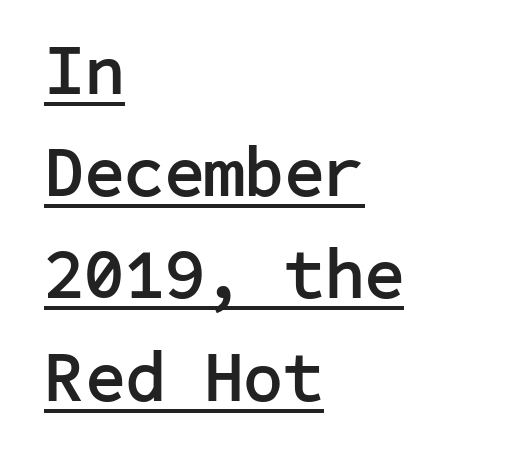
The image shows 70 px semibold sans-serif type, upright; set left-aligned, normal line spacing (1.46x), normal letter spacing, underlined; low stroke contrast and a medium x-height.
